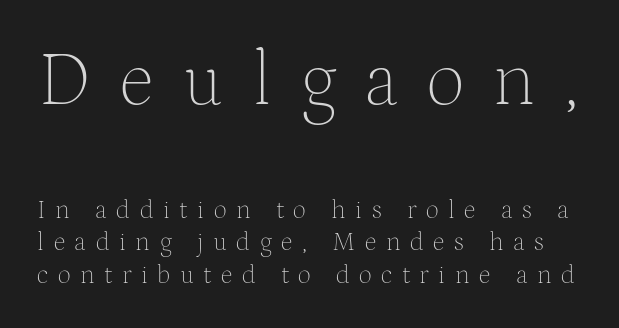
Q: Is the text bold? A: No.
Q: Is the text italic (slanted)? A: No, it is upright.
Q: Is the typeface a serif or a sans-serif typeface? A: Serif.
Q: Is the text underlined? A: No.
Q: Is the spacing between letters normal or unusually wide? A: Unusually wide.
Q: Is the spacing between lines tight, normal or loose? A: Normal.
Q: Which block of text is set in a larger size, the first (top) or the second (bottom)? A: The first (top) one.
Q: Width (condensed, normal, or wide)? A: Normal.
Q: Stroke contrast? A: Medium.
Q: x-height? A: Medium.
Q: Monospaced? A: No.
